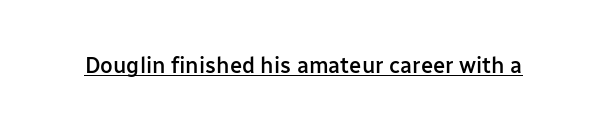
Typesetter's note: demi weight, one step under bold. This sample uses plain, unmodified letter spacing. Honestly, the underline is the first thing you notice here. A typesetter would mark this as roman, not italic.
